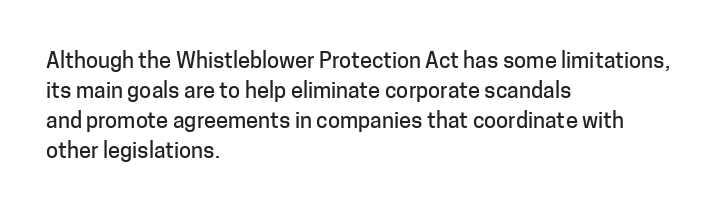
{"italic": "no", "underline": "no", "align": "left", "line_spacing": "normal", "line_spacing_ratio": 1.37, "letter_spacing": "normal", "letter_spacing_em": 0.0, "glyph_px": 22}
